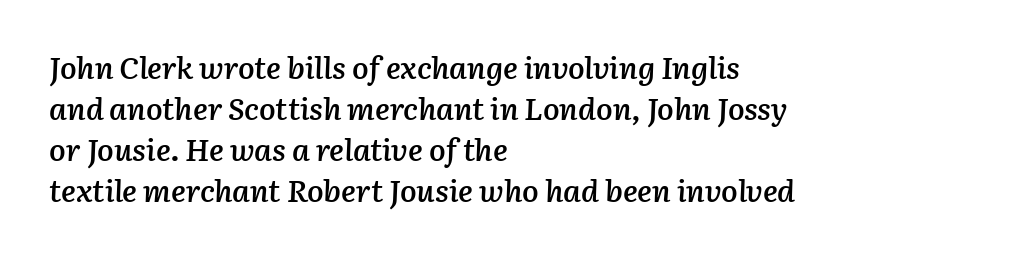
Q: Is the text bold? A: Semi-bold.
Q: Is the text italic (slanted)? A: Yes, it leans right by about 3 degrees.
Q: Is the text underlined? A: No.
Q: How is the paragraph aligned? A: Left-aligned.
Q: Is the spacing between letters normal or unusually wide? A: Normal.
Q: Is the spacing between lines tight, normal or loose? A: Normal.
Q: Width (condensed, normal, or wide)? A: Normal.
Q: Stroke contrast? A: Low.
Q: x-height? A: Medium.
Q: Monospaced? A: No.
